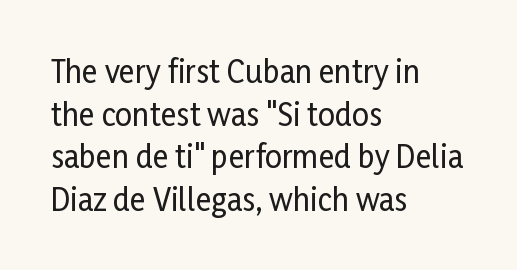
The image shows 30 px condensed sans-serif type, upright; set left-aligned, normal line spacing (1.42x), normal letter spacing, not underlined; low stroke contrast and a medium x-height.
